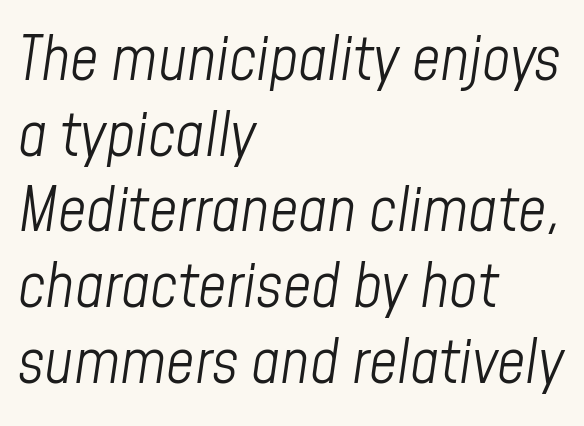
This rendering uses left alignment, leaving the right contour irregular. Spacing verdict: proportional, widths tailored to each character. The letterforms sit at book weight or below. The text carries the slant typical of an italic or oblique font.
